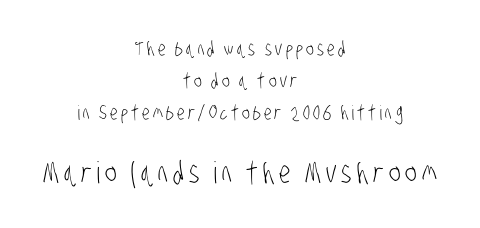
Q: Is the text bold? A: No.
Q: Is the typeface a serif or a sans-serif typeface? A: Sans-serif.
Q: Is the text underlined? A: No.
Q: How is the paragraph aligned? A: Centered.
Q: Is the spacing between lines tight, normal or loose? A: Normal.
Q: Which block of text is set in a larger size, the first (top) or the second (bottom)? A: The second (bottom) one.
Q: Width (condensed, normal, or wide)? A: Condensed.
Q: Stroke contrast? A: Low.
Q: x-height? A: Large.
Q: Monospaced? A: No.
